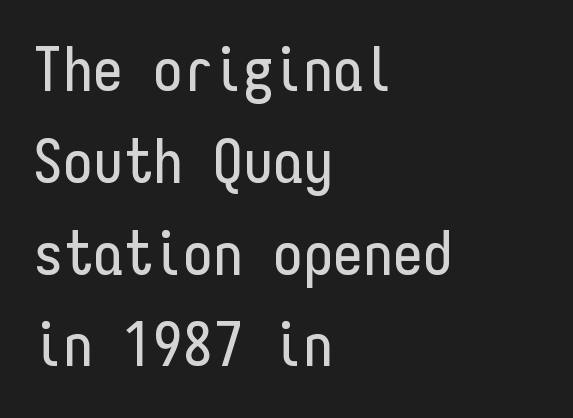
No word sits above an underline. Each letter, wide or thin by design, is forced into the same width here. Letterform terminals end flat and unadorned throughout the passage. Regular leading. These lines stack with their left ends in a neat column. Ascenders rise straight up at ninety degrees.
